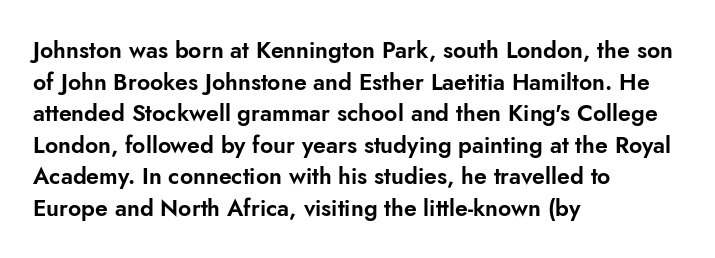
The letterforms sit shoulder to shoulder at normal distance. The paragraph has a hard left edge and a soft right edge. A clean baseline with only descenders dipping below it. No italicization has been applied; the sample stays upright.
